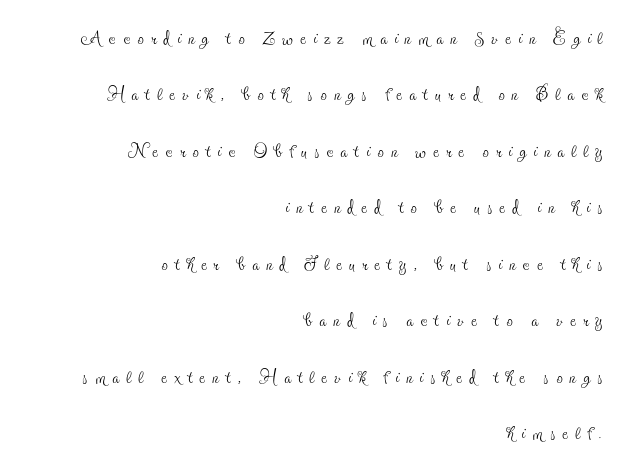
This rendering widens character spacing well past its baseline value. Letters have the restrained weight of plain body copy at most. No word sits above an underline. Horizontal bands of white between lines are thick stripes.
